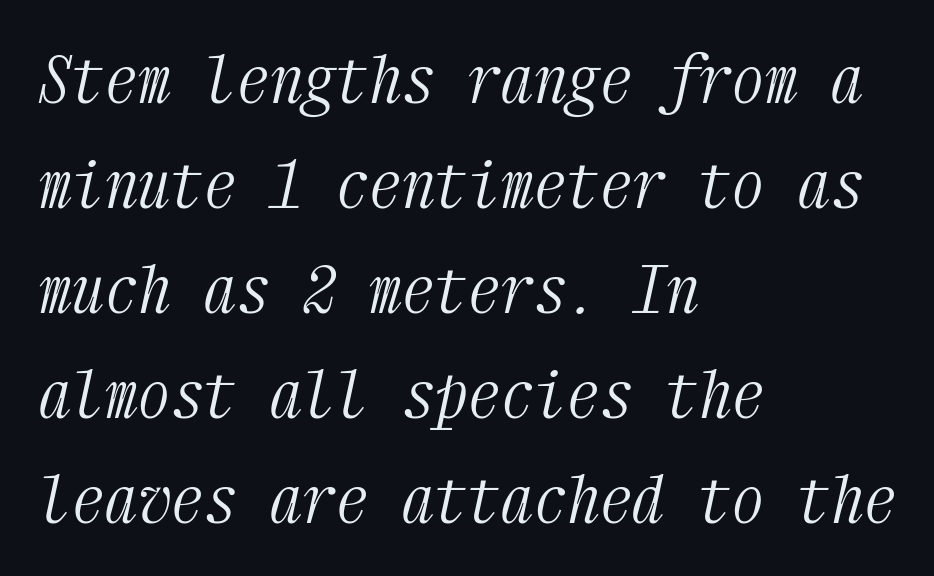
Q: Is the text bold? A: No.
Q: Is the text italic (slanted)? A: Yes, it leans right by about 12 degrees.
Q: Is the typeface a serif or a sans-serif typeface? A: Serif.
Q: Is the text underlined? A: No.
Q: How is the paragraph aligned? A: Left-aligned.
Q: Is the spacing between letters normal or unusually wide? A: Normal.
Q: Is the spacing between lines tight, normal or loose? A: Normal.
Q: Width (condensed, normal, or wide)? A: Condensed.
Q: Stroke contrast? A: Medium.
Q: x-height? A: Medium.
Q: Monospaced? A: Yes.
